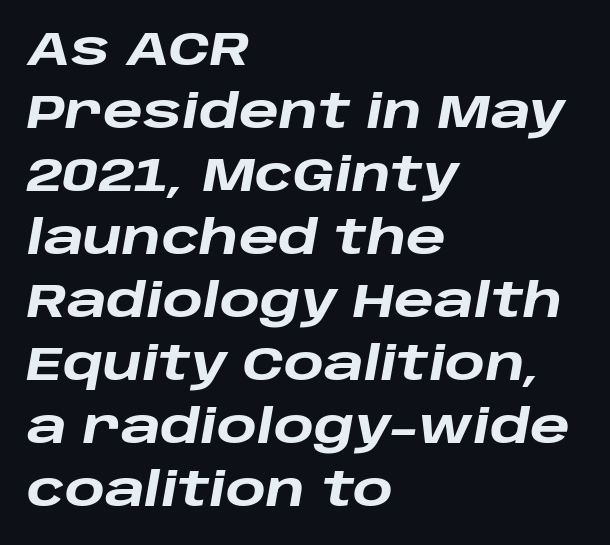
Q: Is the text bold? A: Yes.
Q: Is the text italic (slanted)? A: Yes, it leans right by about 10 degrees.
Q: Is the text underlined? A: No.
Q: How is the paragraph aligned? A: Left-aligned.
Q: Is the spacing between letters normal or unusually wide? A: Normal.
Q: Is the spacing between lines tight, normal or loose? A: Normal.
Q: Width (condensed, normal, or wide)? A: Wide.
Q: Stroke contrast? A: Low.
Q: x-height? A: Large.
Q: Monospaced? A: No.
